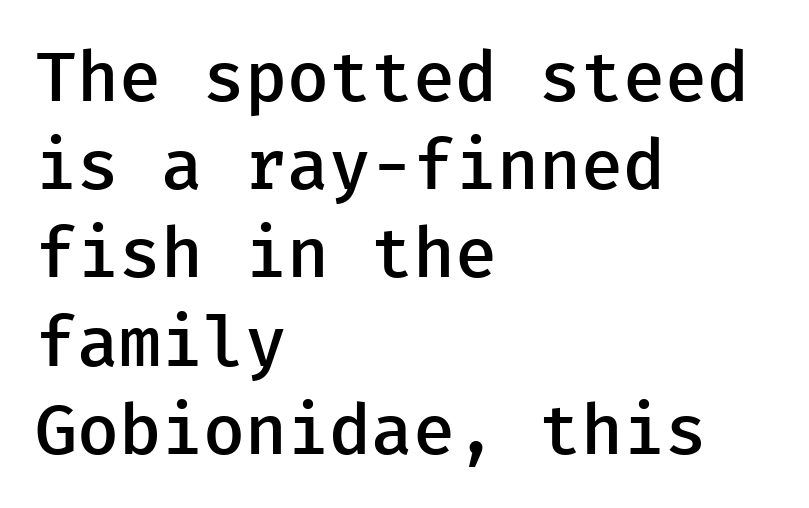
Q: Is the text bold? A: Semi-bold.
Q: Is the text italic (slanted)? A: No, it is upright.
Q: Is the typeface a serif or a sans-serif typeface? A: Sans-serif.
Q: Is the text underlined? A: No.
Q: How is the paragraph aligned? A: Left-aligned.
Q: Is the spacing between letters normal or unusually wide? A: Normal.
Q: Is the spacing between lines tight, normal or loose? A: Normal.
Q: Width (condensed, normal, or wide)? A: Normal.
Q: Stroke contrast? A: Low.
Q: x-height? A: Medium.
